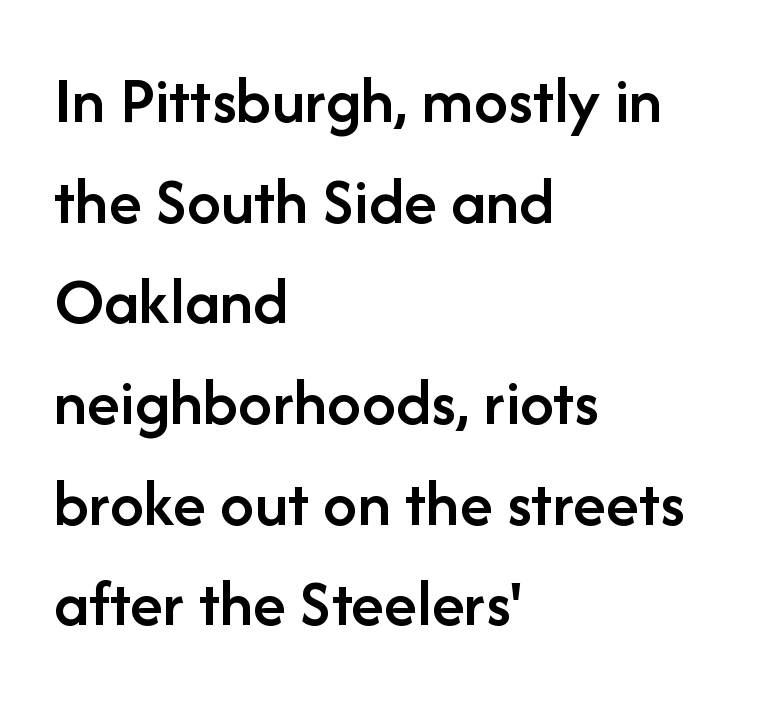
This sample is left-justified, so line endings fall wherever the words run out. Think of a printed novel: that variable character pitch is what you see here. The letters are semibold — heavier than regular but short of a full bold. Unlike a traditional serif, this face leaves its strokes unadorned.
